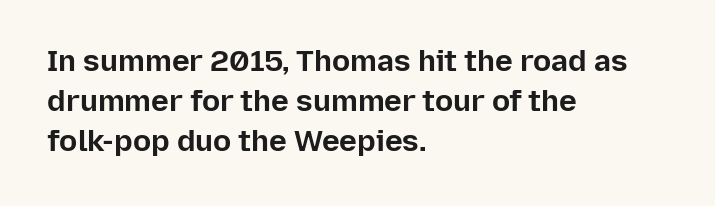
{"serif": "no", "italic": "no", "bold": "yes", "weight": "bold", "width": "normal", "stroke_contrast": "low", "x_height": "medium", "monospaced": "no", "underline": "no", "align": "left", "line_spacing": "normal", "line_spacing_ratio": 1.34, "letter_spacing": "normal", "letter_spacing_em": 0.0, "glyph_px": 30}
